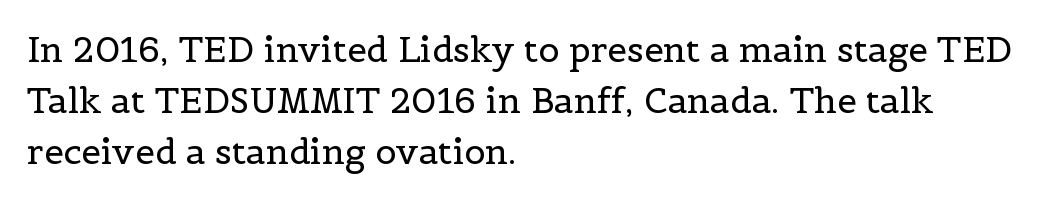
{"serif": "yes", "italic": "no", "bold": "no", "weight": "regular", "width": "normal", "x_height": "medium", "monospaced": "no", "underline": "no", "align": "left", "line_spacing": "normal", "line_spacing_ratio": 1.46, "letter_spacing": "normal", "letter_spacing_em": 0.0, "glyph_px": 35}
